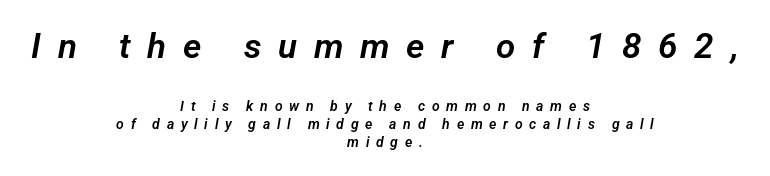
The image shows 35 px sans-serif type; set centered, normal line spacing (1.28x), unusually wide letter spacing (+0.48 em), not underlined; the first (top) block is 2.5x larger; low stroke contrast and a medium x-height.
